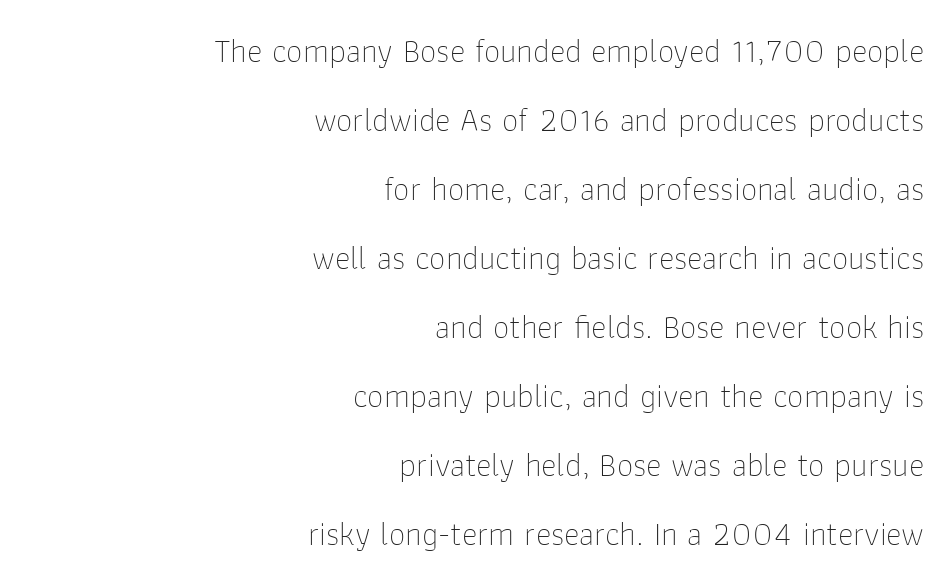
The glyphs are unaccompanied by any horizontal stroke below them. These lines are rendered in a variable-pitch font. This rendering uses right alignment, leaving the left contour irregular. The line-height multiplier appears high, well above default. Stems here are at most as thick as an everyday book face. To sum up the face: it is a sans, with no serifs.
